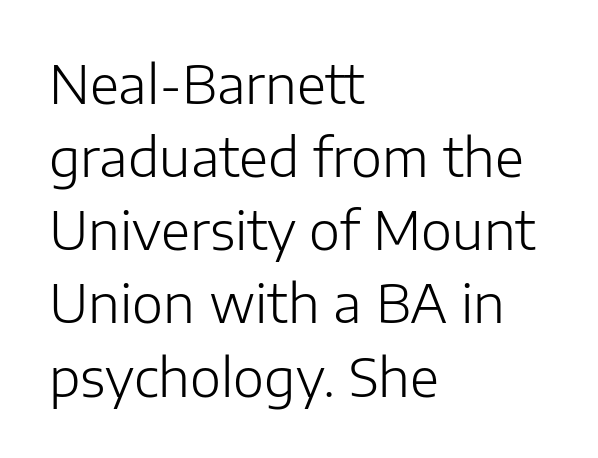
Q: Is the text bold? A: No.
Q: Is the text italic (slanted)? A: No, it is upright.
Q: Is the typeface a serif or a sans-serif typeface? A: Sans-serif.
Q: Is the text underlined? A: No.
Q: How is the paragraph aligned? A: Left-aligned.
Q: Is the spacing between letters normal or unusually wide? A: Normal.
Q: Is the spacing between lines tight, normal or loose? A: Normal.
Q: Width (condensed, normal, or wide)? A: Normal.
Q: Stroke contrast? A: Low.
Q: x-height? A: Medium.
Q: Monospaced? A: No.
